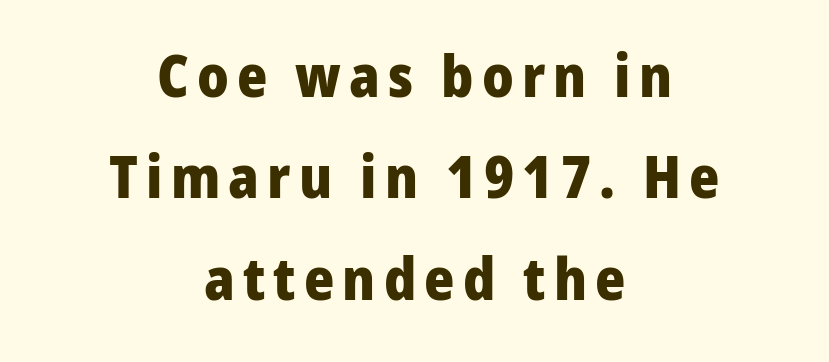
The image shows 58 px heavy sans-serif type, upright; set centered, line spacing 1.75x, not underlined; low stroke contrast and a medium x-height.
